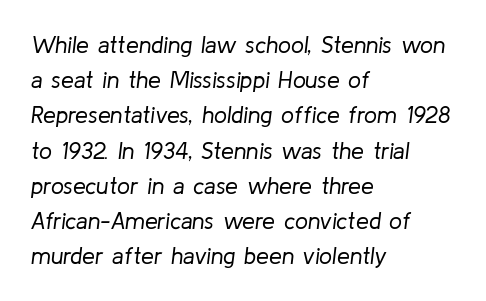
Q: Is the text bold? A: No.
Q: Is the text italic (slanted)? A: Yes, it leans right by about 8 degrees.
Q: Is the text underlined? A: No.
Q: How is the paragraph aligned? A: Left-aligned.
Q: Is the spacing between letters normal or unusually wide? A: Normal.
Q: Is the spacing between lines tight, normal or loose? A: Normal.
